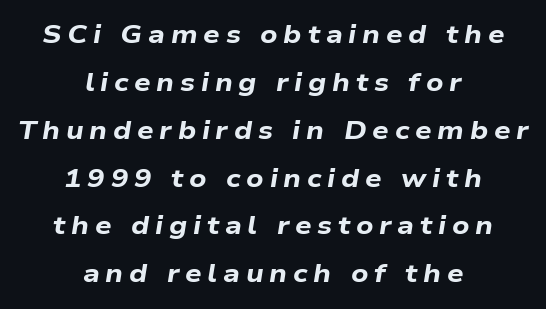
Weight: bold. Italic: yes, the glyphs are oblique. Bare-footed words on every line. The horizontal fit of the characters is loose and conspicuously gappy. Line starts and ends both wander, symmetrically.
